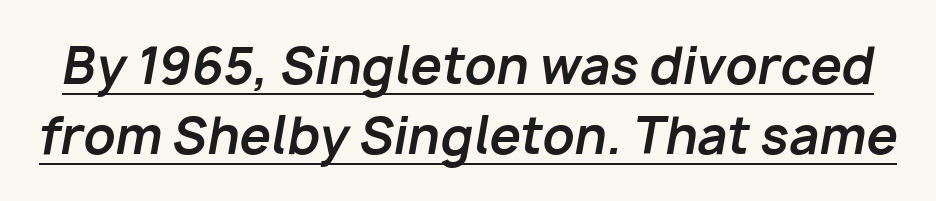
Q: Is the text bold? A: Yes.
Q: Is the text italic (slanted)? A: Yes, it leans right by about 10 degrees.
Q: Is the text underlined? A: Yes.
Q: Is the spacing between letters normal or unusually wide? A: Normal.
Q: Is the spacing between lines tight, normal or loose? A: Normal.
Q: Width (condensed, normal, or wide)? A: Normal.
Q: Stroke contrast? A: Low.
Q: x-height? A: Medium.
Q: Monospaced? A: No.
